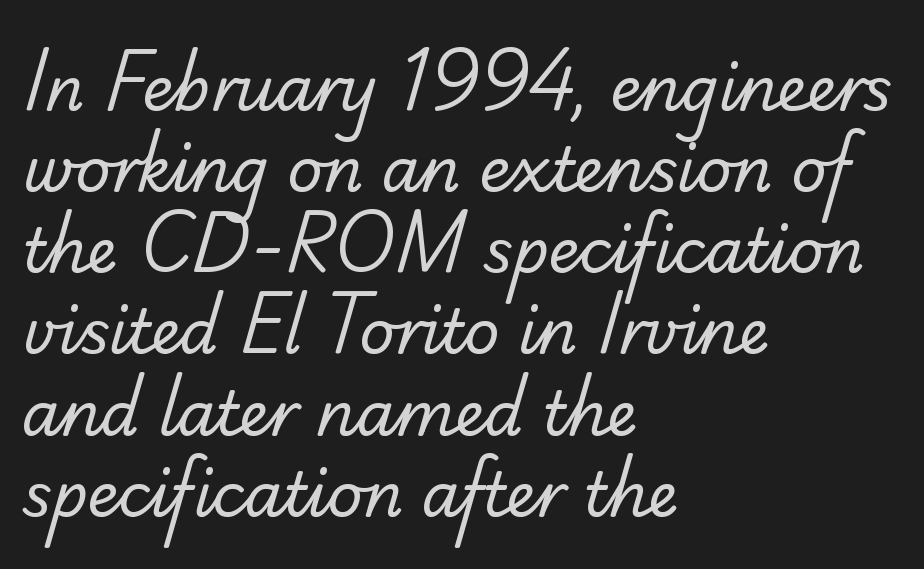
{"serif": "no", "bold": "no", "weight": "regular", "width": "normal", "stroke_contrast": "low", "x_height": "small", "monospaced": "no", "underline": "no", "align": "left", "line_spacing": "normal", "line_spacing_ratio": 1.33, "letter_spacing": "normal", "letter_spacing_em": 0.0, "glyph_px": 61}
